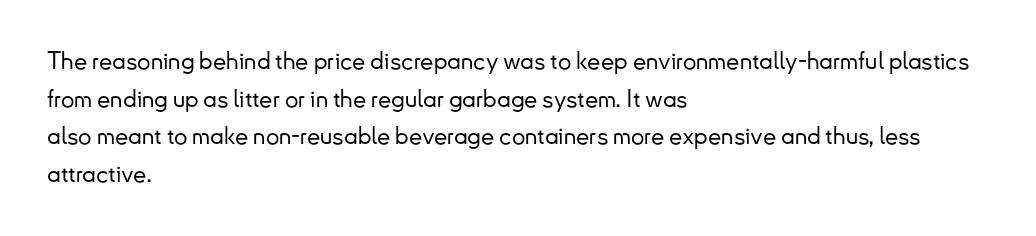
The image shows 24 px text type, upright; set left-aligned, normal line spacing (1.57x), normal letter spacing, not underlined.
